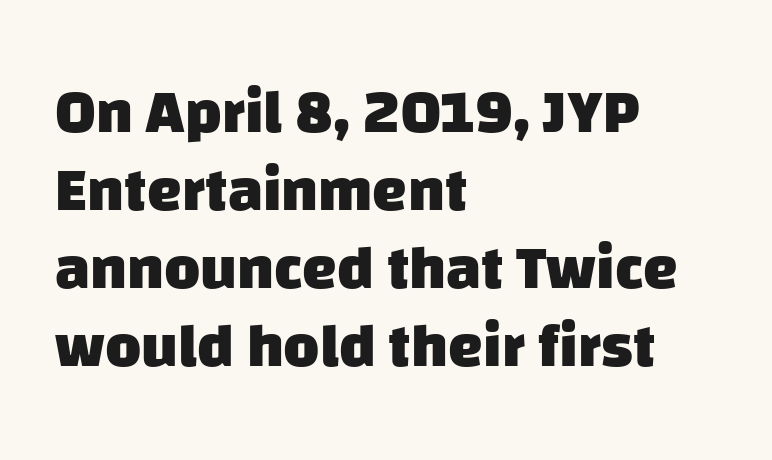
The space beneath each line is pristine and unruled. A dark, heavy texture on the line: the type is bold. The rendering keeps characters at their native spacing. These lines are set flush left with a ragged right edge.
